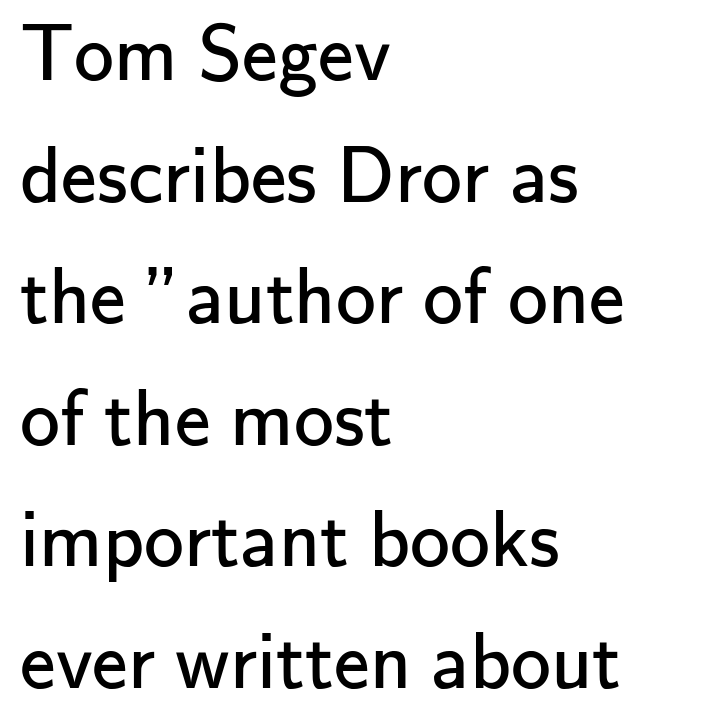
{"serif": "no", "italic": "no", "bold": "no", "weight": "regular", "width": "normal", "stroke_contrast": "low", "x_height": "small", "monospaced": "no", "underline": "no", "align": "left", "line_spacing": "normal", "line_spacing_ratio": 1.52, "letter_spacing": "normal", "letter_spacing_em": 0.0, "glyph_px": 80}
